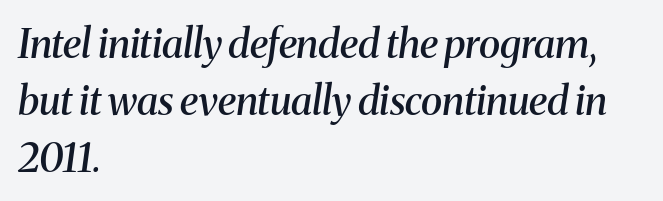
{"serif": "yes", "italic": "yes", "lean": "right", "slant_degrees": 8, "bold": "semi", "weight": "semibold", "width": "normal", "stroke_contrast": "medium", "x_height": "medium", "monospaced": "no", "underline": "no", "align": "left", "line_spacing": "normal", "line_spacing_ratio": 1.42, "letter_spacing": "normal", "letter_spacing_em": 0.0, "glyph_px": 40}
